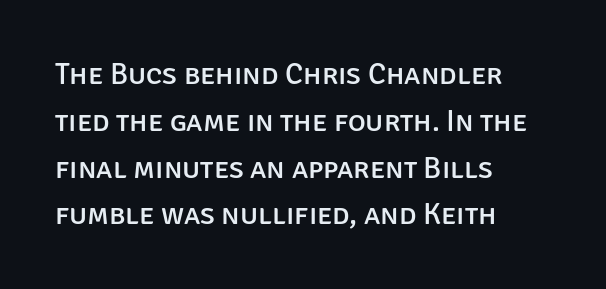
Q: Is the text italic (slanted)? A: No, it is upright.
Q: Is the typeface a serif or a sans-serif typeface? A: Sans-serif.
Q: Is the text underlined? A: No.
Q: How is the paragraph aligned? A: Left-aligned.
Q: Is the spacing between letters normal or unusually wide? A: Normal.
Q: Is the spacing between lines tight, normal or loose? A: Normal.
Q: Width (condensed, normal, or wide)? A: Normal.
Q: Stroke contrast? A: Low.
Q: x-height? A: Large.
Q: Monospaced? A: No.
